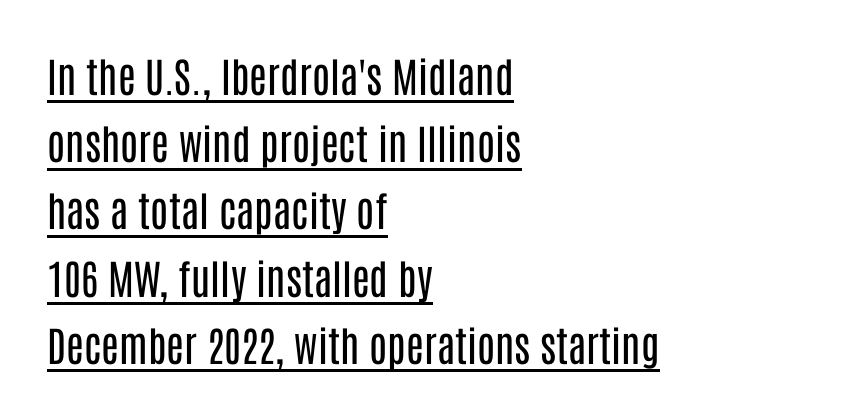
{"serif": "no", "italic": "no", "bold": "no", "weight": "regular", "width": "condensed", "stroke_contrast": "low", "x_height": "large", "monospaced": "no", "underline": "yes", "align": "left", "line_spacing": "normal", "line_spacing_ratio": 1.64, "letter_spacing": "normal", "letter_spacing_em": 0.0, "glyph_px": 41}
